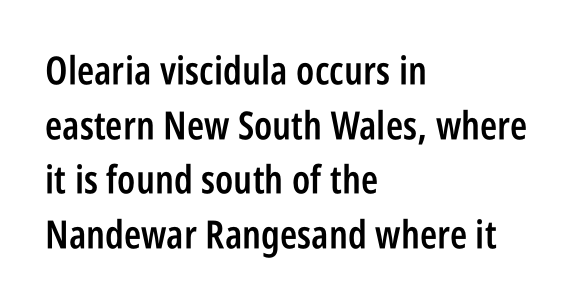
{"serif": "no", "italic": "no", "bold": "semi", "weight": "semibold", "width": "condensed", "stroke_contrast": "low", "x_height": "large", "monospaced": "no", "underline": "no", "align": "left", "line_spacing": "normal", "line_spacing_ratio": 1.4, "letter_spacing": "normal", "letter_spacing_em": 0.0, "glyph_px": 39}
